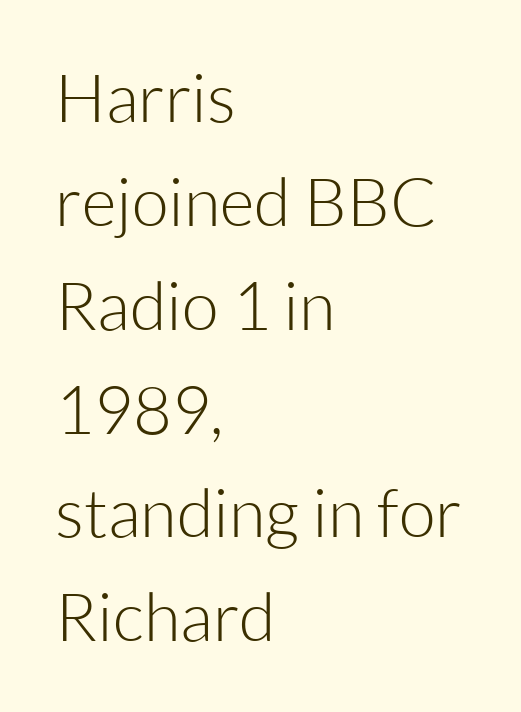
{"serif": "no", "italic": "no", "bold": "no", "weight": "light", "width": "normal", "stroke_contrast": "low", "x_height": "medium", "monospaced": "no", "underline": "no", "align": "left", "line_spacing": "normal", "line_spacing_ratio": 1.55, "letter_spacing": "normal", "letter_spacing_em": 0.0, "glyph_px": 67}
